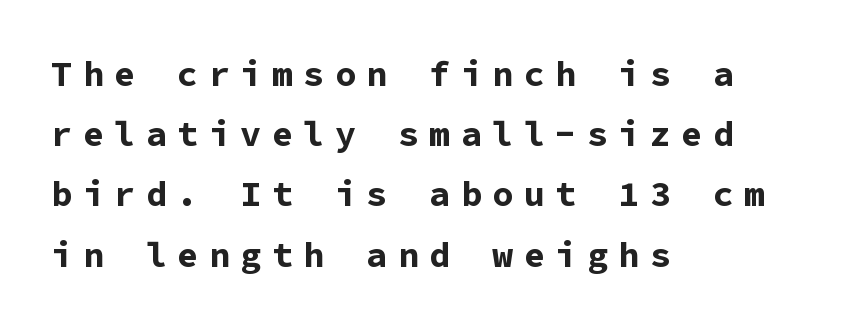
Q: Is the text bold? A: Yes.
Q: Is the text italic (slanted)? A: No, it is upright.
Q: Is the typeface a serif or a sans-serif typeface? A: Sans-serif.
Q: Is the text underlined? A: No.
Q: How is the paragraph aligned? A: Left-aligned.
Q: Is the spacing between letters normal or unusually wide? A: Unusually wide.
Q: Width (condensed, normal, or wide)? A: Normal.
Q: Stroke contrast? A: Low.
Q: x-height? A: Medium.
Q: Monospaced? A: Yes.
